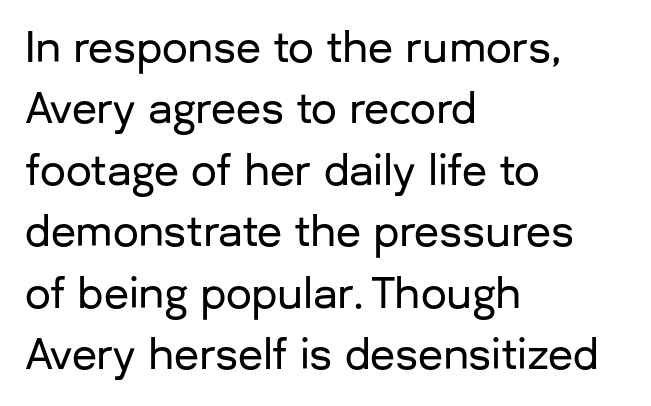
The designer left line spacing at the default. Honestly, there is no underline to notice here at all. These lines were composed using upright roman letters. Does extra space separate the letters? No, they use regular spacing. Where is the straight margin? On the left. Do the characters align in a grid? No, the font is proportional.
